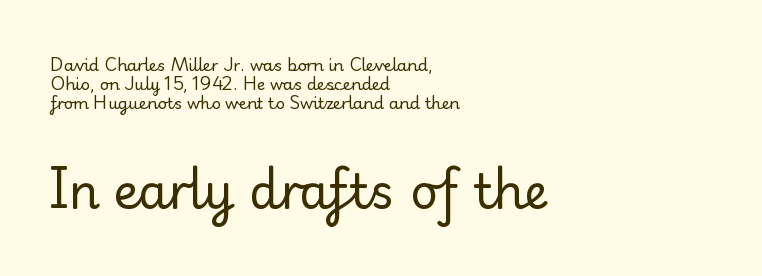
The lettering stays uniformly vertical, giving the passage a roman look. The typeface has the unassuming heft of standard copy or less. The strip under each line holds only bare page. The rag falls on the right side of this text block. The letterforms sit shoulder to shoulder at normal distance.
